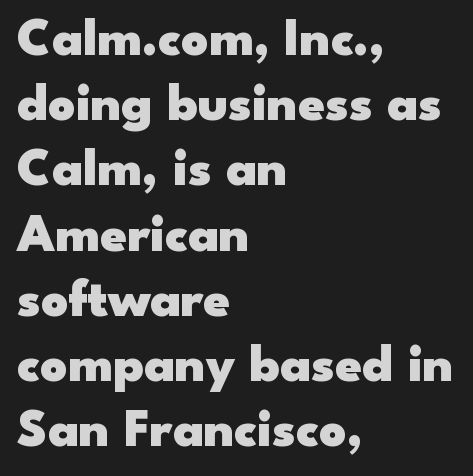
{"serif": "no", "italic": "no", "bold": "yes", "weight": "heavy", "width": "wide", "stroke_contrast": "low", "x_height": "small", "monospaced": "no", "underline": "no", "align": "left", "line_spacing_ratio": 1.23, "letter_spacing": "normal", "letter_spacing_em": 0.0, "glyph_px": 53}
